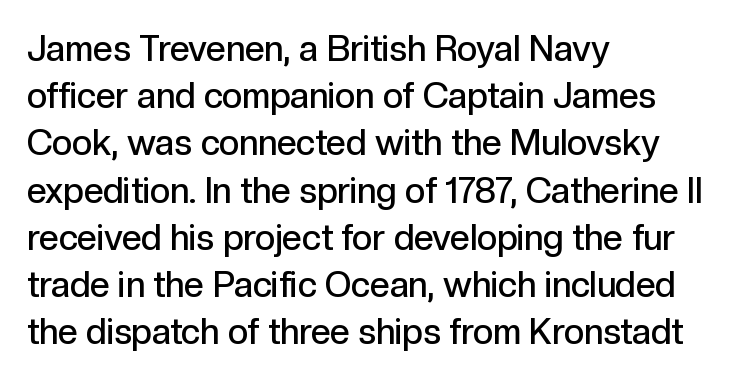
Q: Is the text bold? A: Semi-bold.
Q: Is the text italic (slanted)? A: No, it is upright.
Q: Is the typeface a serif or a sans-serif typeface? A: Sans-serif.
Q: Is the text underlined? A: No.
Q: How is the paragraph aligned? A: Left-aligned.
Q: Is the spacing between letters normal or unusually wide? A: Normal.
Q: Is the spacing between lines tight, normal or loose? A: Normal.
Q: Width (condensed, normal, or wide)? A: Normal.
Q: x-height? A: Medium.
Q: Monospaced? A: No.
